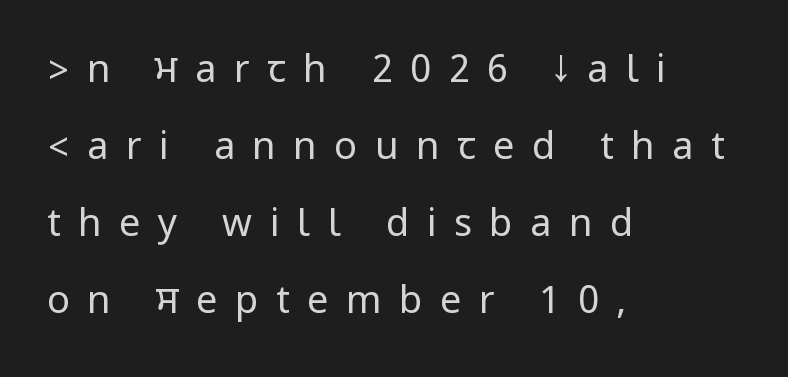
Unlike italic type, these characters show no tilt at all. Loosely led — the rows are spread out. The font sits on the lighter half of the weight spectrum, regular included. The strip under each line holds only bare page. The rendering inserts visible extra space after every character.
